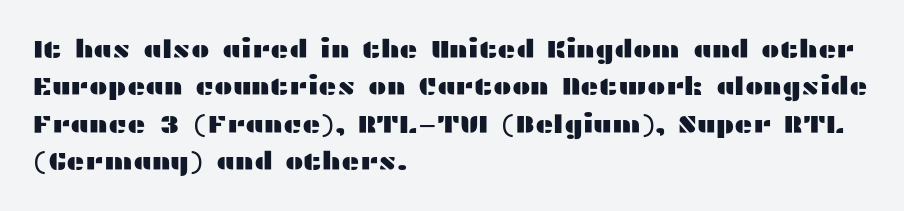
The rendering anchors every line to the left-hand side. The vertical gap from one line to the next is medium. The letterforms sit shoulder to shoulder at normal distance. Lines of text with bare space underneath. This is roman type, the default non-slanted kind.
